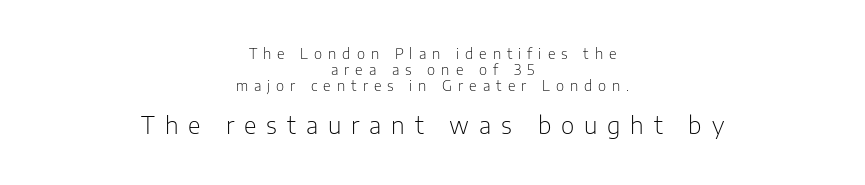
The strokes are not fattened; the text isn't bold. Decoration check: the copy has no underline. Characters remain perfectly vertical along every line. These lines stack symmetrically, like a column narrowing and widening about its center. Spacing between characters has been opened up far beyond the box default.
